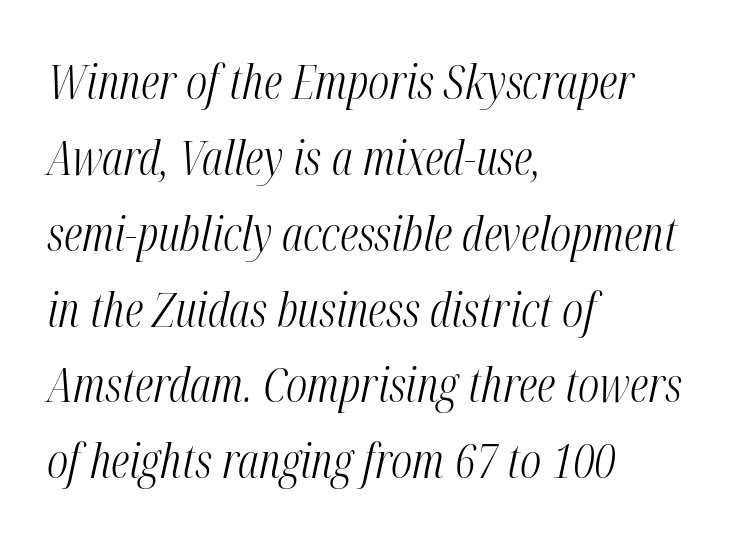
Q: Is the text bold? A: No.
Q: Is the text italic (slanted)? A: Yes, it leans right by about 12 degrees.
Q: Is the text underlined? A: No.
Q: How is the paragraph aligned? A: Left-aligned.
Q: Is the spacing between letters normal or unusually wide? A: Normal.
Q: Is the spacing between lines tight, normal or loose? A: Normal.
Q: Width (condensed, normal, or wide)? A: Condensed.
Q: Stroke contrast? A: Medium.
Q: x-height? A: Medium.
Q: Monospaced? A: No.
